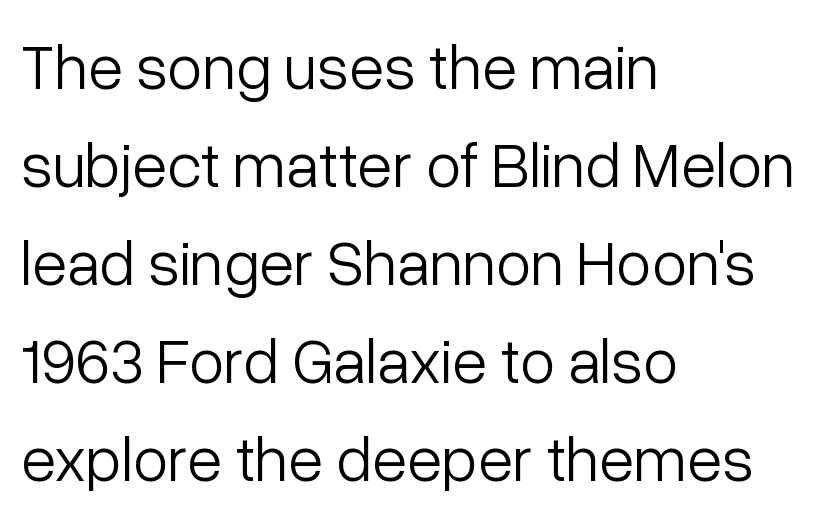
Think of a printed novel: that variable character pitch is what you see here. A student would call this left alignment; a typographer would say flush left, rag right. This reads as an unemphasized weight, regular at the heaviest. The lines sit at an ordinary, default distance from one another. Just letters on the line, the space beneath them empty.
